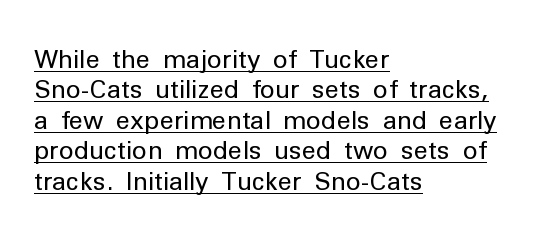
One-word summary of the alignment: left. The weight would be labelled regular, book, light, or lighter still. Decoration check: the copy is underlined. You could call the tracking neutral — neither tight nor loose. These lines were composed using upright roman letters.
